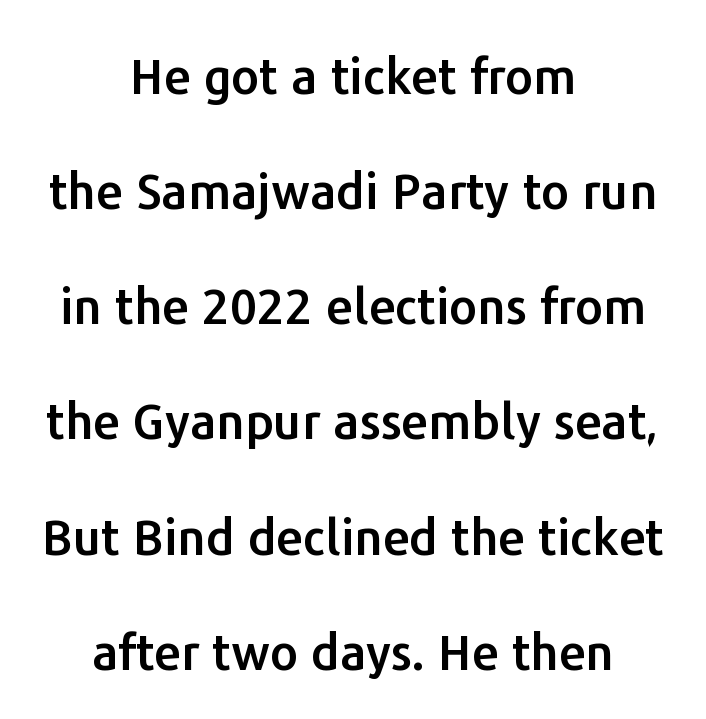
Q: Is the text italic (slanted)? A: No, it is upright.
Q: Is the typeface a serif or a sans-serif typeface? A: Sans-serif.
Q: Is the text underlined? A: No.
Q: How is the paragraph aligned? A: Centered.
Q: Is the spacing between letters normal or unusually wide? A: Normal.
Q: Is the spacing between lines tight, normal or loose? A: Loose.
Q: Width (condensed, normal, or wide)? A: Normal.
Q: Stroke contrast? A: Low.
Q: x-height? A: Medium.
Q: Monospaced? A: No.
